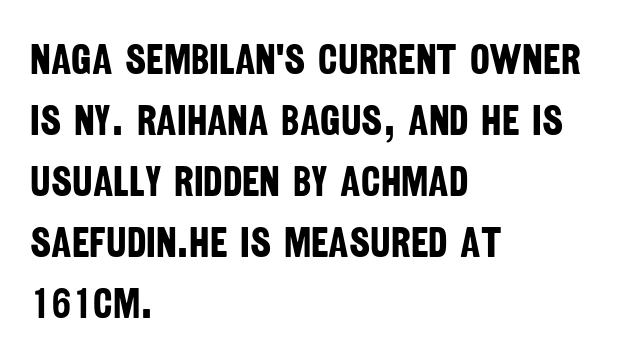
The image shows 42 px bold, condensed sans-serif type; set left-aligned, normal line spacing (1.45x), normal letter spacing, not underlined; low stroke contrast and a large x-height.
